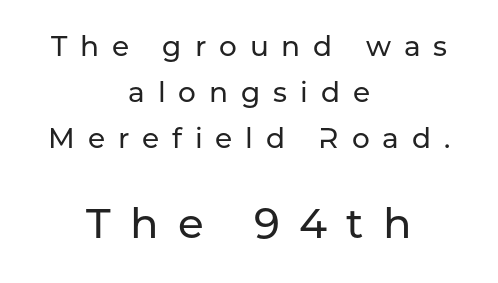
The space directly below the letters is spotless. Regarding leading, the lines here are spaced in the standard way. Notice how the stems are strictly vertical — no italics here. The passage shown is typed in a proportional face where columns would drift.
